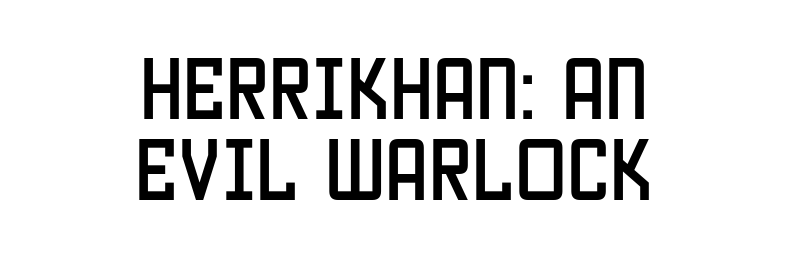
The image shows 69 px condensed sans-serif type, upright; set centered, line spacing 1.18x, normal letter spacing, not underlined; low stroke contrast and a large x-height.
